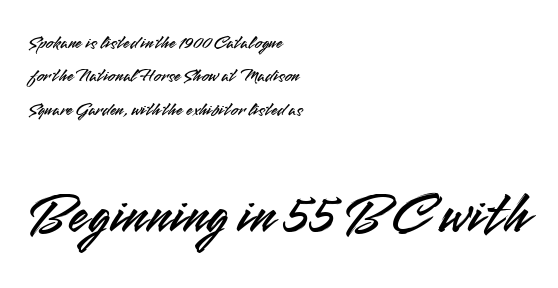
Q: Is the text italic (slanted)? A: Yes.
Q: Is the typeface a serif or a sans-serif typeface? A: Sans-serif.
Q: Is the text underlined? A: No.
Q: How is the paragraph aligned? A: Left-aligned.
Q: Is the spacing between letters normal or unusually wide? A: Normal.
Q: Which block of text is set in a larger size, the first (top) or the second (bottom)? A: The second (bottom) one.
Q: Width (condensed, normal, or wide)? A: Normal.
Q: Stroke contrast? A: Medium.
Q: x-height? A: Small.
Q: Monospaced? A: No.
